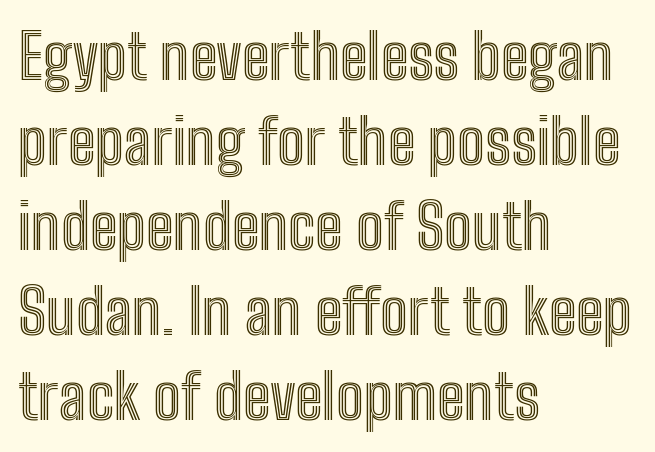
The image shows 62 px condensed type, upright; set left-aligned, normal line spacing (1.37x), normal letter spacing, not underlined; a medium x-height.
